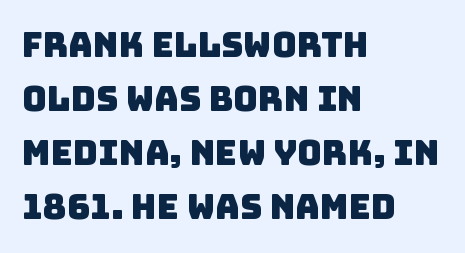
The image shows 34 px sans-serif type; set left-aligned, normal line spacing (1.59x), normal letter spacing, not underlined; low stroke contrast and a large x-height.
